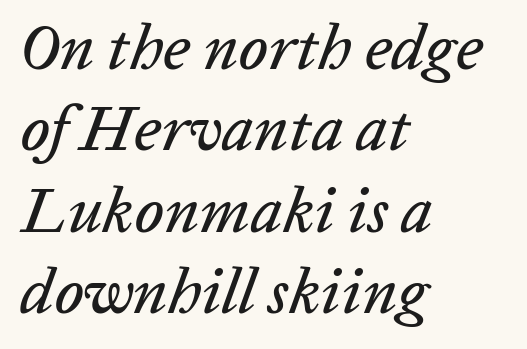
The rendering applies a slant to the glyphs. The rendering uses natural spacing where letterforms have individual widths. The letters sit at their default tracking, neither squeezed nor spread. Casual observation: everything's shoved over to the left. The glyphs are unaccompanied by any horizontal stroke below them.
